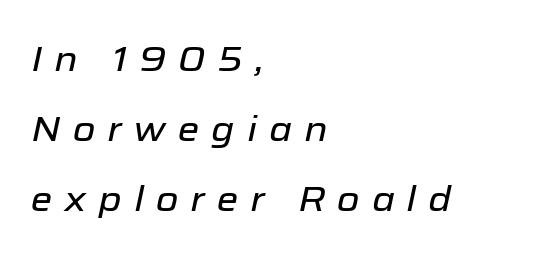
Q: Is the text italic (slanted)? A: Yes, it leans right by about 12 degrees.
Q: Is the text underlined? A: No.
Q: How is the paragraph aligned? A: Left-aligned.
Q: Is the spacing between letters normal or unusually wide? A: Unusually wide.
Q: Is the spacing between lines tight, normal or loose? A: Loose.
Q: Width (condensed, normal, or wide)? A: Normal.
Q: Stroke contrast? A: Low.
Q: x-height? A: Medium.
Q: Monospaced? A: No.
